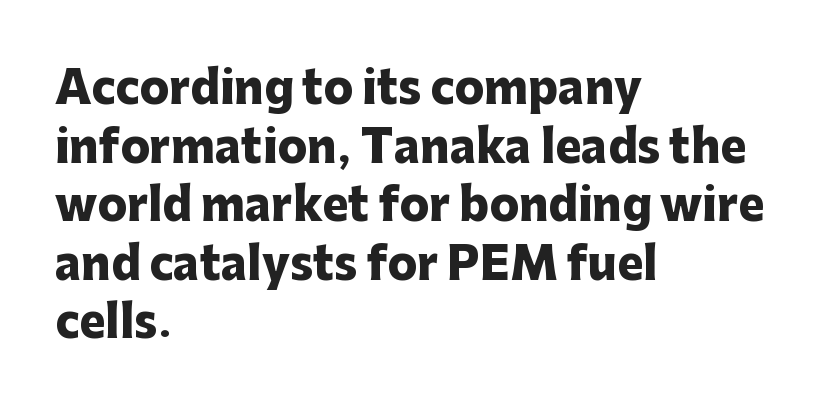
Q: Is the text bold? A: Yes.
Q: Is the text italic (slanted)? A: No, it is upright.
Q: Is the typeface a serif or a sans-serif typeface? A: Sans-serif.
Q: Is the text underlined? A: No.
Q: How is the paragraph aligned? A: Left-aligned.
Q: Is the spacing between letters normal or unusually wide? A: Normal.
Q: Is the spacing between lines tight, normal or loose? A: Normal.
Q: Width (condensed, normal, or wide)? A: Normal.
Q: Stroke contrast? A: Low.
Q: x-height? A: Medium.
Q: Monospaced? A: No.
